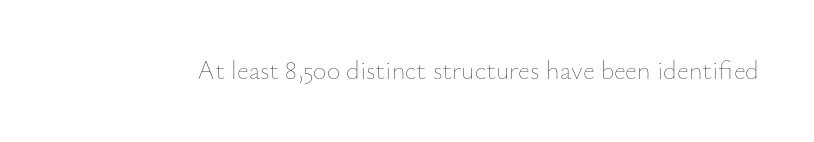
A roman cut, with each character standing at attention. Decoration check: the copy has no underline. The gaps between neighbouring characters are ordinary and unremarkable. Bold? No — there's no thickening of the strokes.
